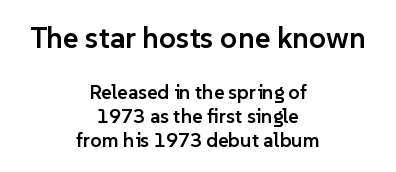
{"serif": "no", "italic": "no", "bold": "semi", "weight": "semibold", "width": "normal", "stroke_contrast": "low", "x_height": "medium", "monospaced": "no", "underline": "no", "align": "center", "line_spacing_ratio": 1.22, "letter_spacing": "normal", "letter_spacing_em": 0.0, "larger_block": "first", "size_ratio": 1.5, "glyph_px": 30}
